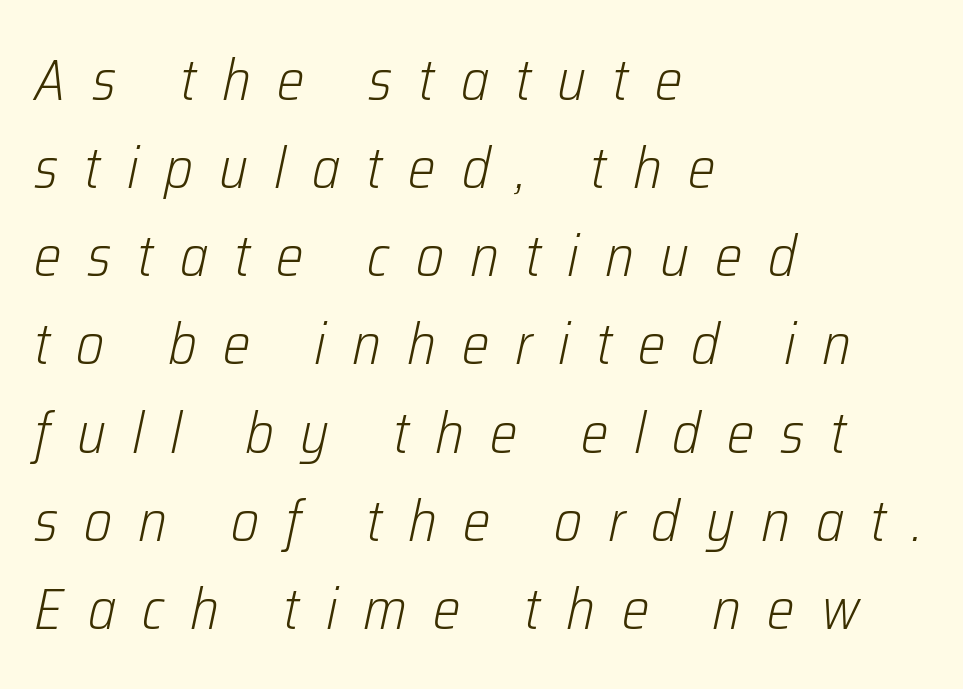
Q: Is the text bold? A: No.
Q: Is the text italic (slanted)? A: Yes, it leans right by about 12 degrees.
Q: Is the text underlined? A: No.
Q: How is the paragraph aligned? A: Left-aligned.
Q: Is the spacing between letters normal or unusually wide? A: Unusually wide.
Q: Is the spacing between lines tight, normal or loose? A: Normal.
Q: Width (condensed, normal, or wide)? A: Condensed.
Q: Stroke contrast? A: Low.
Q: x-height? A: Medium.
Q: Monospaced? A: No.
